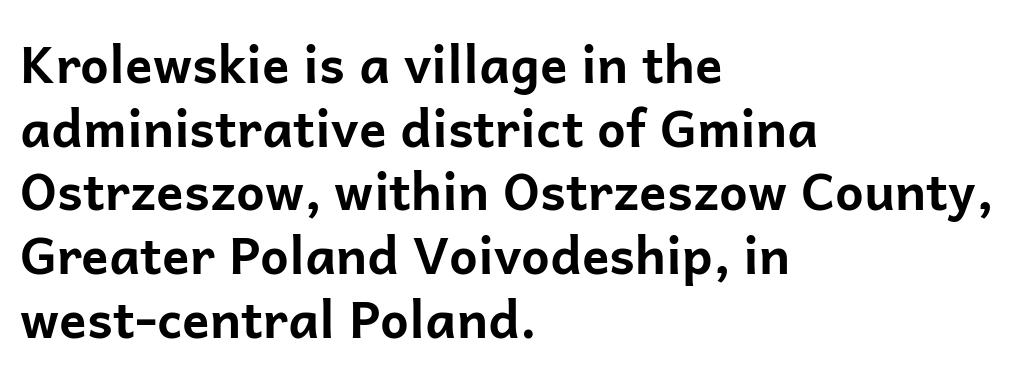
The image shows 51 px bold sans-serif type, upright; set left-aligned, normal line spacing (1.25x), normal letter spacing, not underlined; low stroke contrast and a medium x-height.
